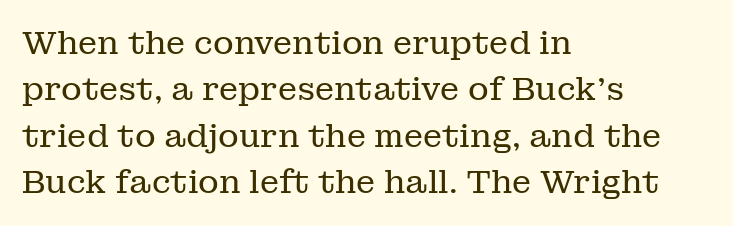
The image shows 32 px regular-weight serif type, upright; set left-aligned, normal line spacing (1.45x), normal letter spacing, not underlined; low stroke contrast and a medium x-height.
